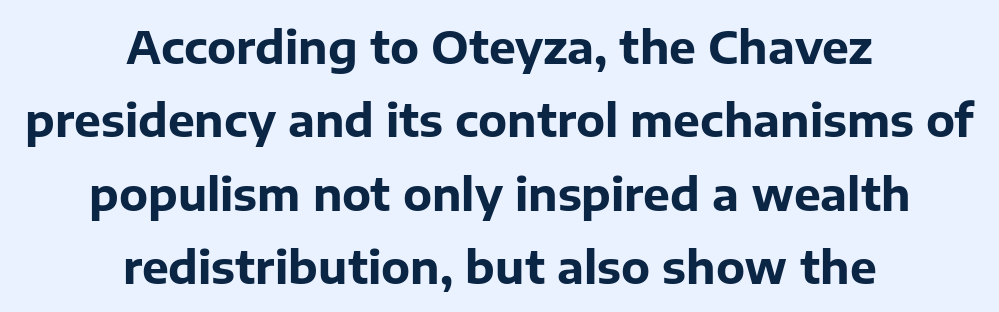
{"serif": "no", "italic": "no", "bold": "yes", "weight": "bold", "width": "normal", "stroke_contrast": "low", "x_height": "medium", "monospaced": "no", "underline": "no", "align": "center", "line_spacing": "normal", "line_spacing_ratio": 1.63, "letter_spacing": "normal", "letter_spacing_em": 0.0, "glyph_px": 45}
